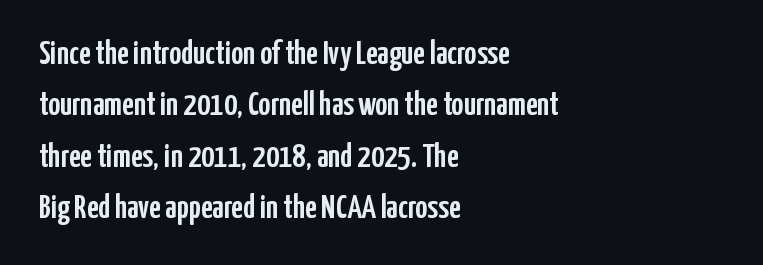
{"serif": "no", "italic": "no", "width": "condensed", "stroke_contrast": "low", "x_height": "medium", "monospaced": "no", "underline": "no", "align": "left", "line_spacing": "normal", "line_spacing_ratio": 1.56, "letter_spacing": "normal", "letter_spacing_em": 0.0, "glyph_px": 33}
